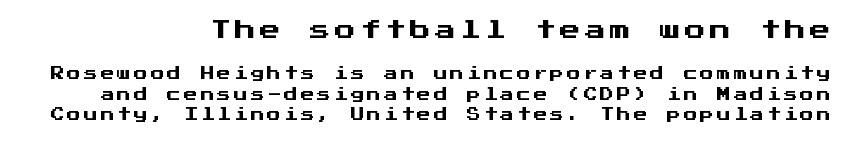
Q: Is the text italic (slanted)? A: No, it is upright.
Q: Is the text underlined? A: No.
Q: How is the paragraph aligned? A: Right-aligned.
Q: Is the spacing between lines tight, normal or loose? A: Normal.
Q: Which block of text is set in a larger size, the first (top) or the second (bottom)? A: The first (top) one.
